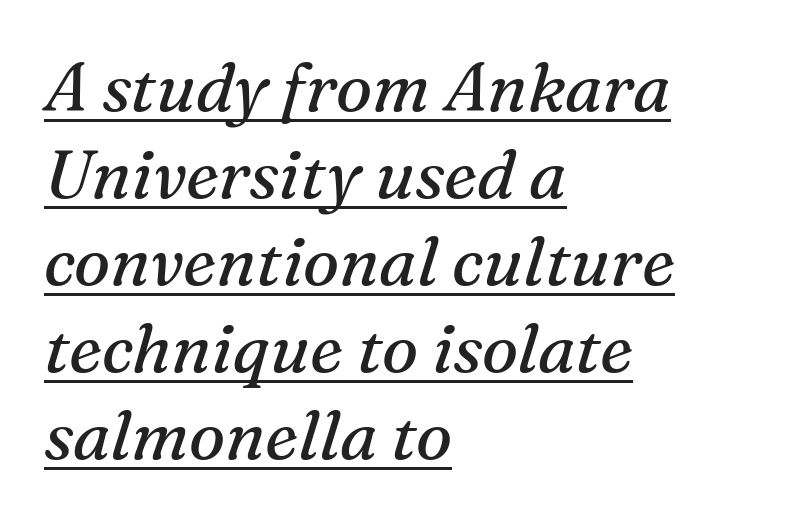
The paragraph shown leans on its left margin. Every word sits above its own underline. Vertical spacing — default. Is the type slanted? Yes — the strokes lean at a clear angle.
